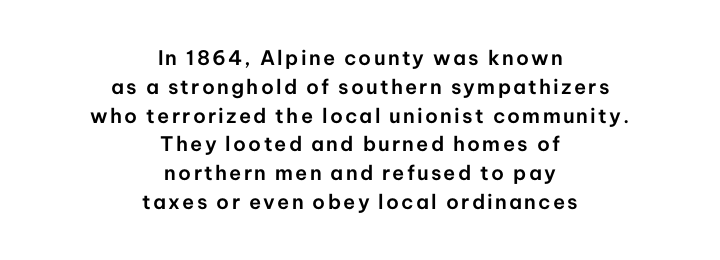
The paragraph has two soft edges and a firm central axis. The zone under the glyphs is completely vacant. Every stem runs plumb, perpendicular to the baseline. Baseline-to-baseline distance is the conventional proportion of letter height.
